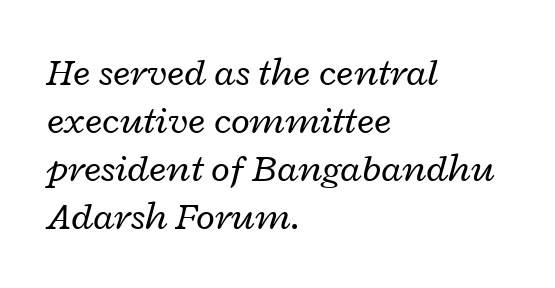
{"italic": "yes", "lean": "right", "slant_degrees": 12, "bold": "no", "weight": "regular", "width": "wide", "stroke_contrast": "low", "x_height": "medium", "monospaced": "no", "underline": "no", "align": "left", "line_spacing_ratio": 1.23, "letter_spacing": "normal", "letter_spacing_em": 0.0, "glyph_px": 39}
